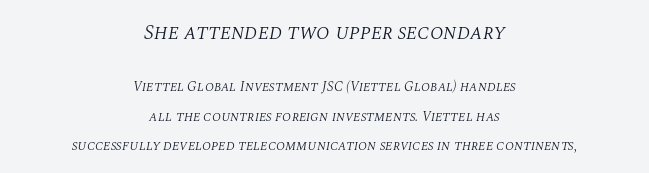
Q: Is the text bold? A: No.
Q: Is the text italic (slanted)? A: Yes, it leans right by about 10 degrees.
Q: Is the text underlined? A: No.
Q: How is the paragraph aligned? A: Centered.
Q: Is the spacing between letters normal or unusually wide? A: Normal.
Q: Is the spacing between lines tight, normal or loose? A: Loose.
Q: Which block of text is set in a larger size, the first (top) or the second (bottom)? A: The first (top) one.
